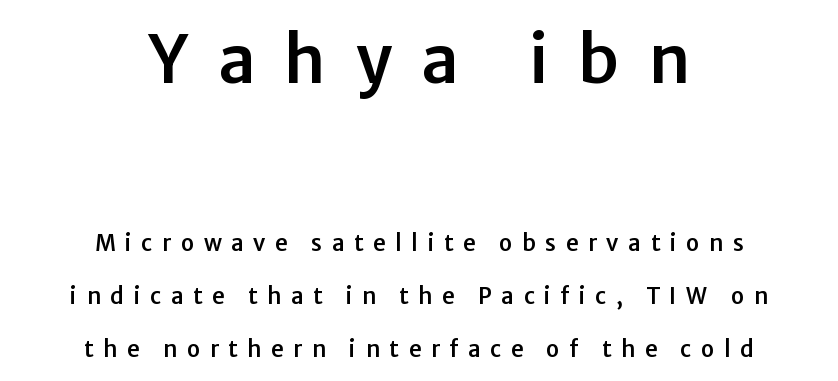
{"serif": "no", "italic": "no", "width": "normal", "stroke_contrast": "low", "x_height": "medium", "monospaced": "no", "underline": "no", "align": "center", "line_spacing": "loose", "line_spacing_ratio": 2.4, "letter_spacing": "wide", "letter_spacing_em": 0.44, "larger_block": "first", "size_ratio": 3.0, "glyph_px": 66}
